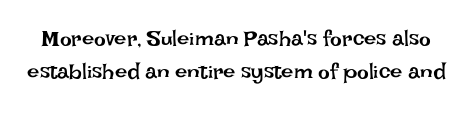
{"italic": "no", "bold": "no", "underline": "no", "line_spacing": "normal", "line_spacing_ratio": 1.48, "letter_spacing": "normal", "letter_spacing_em": 0.0, "glyph_px": 22}
